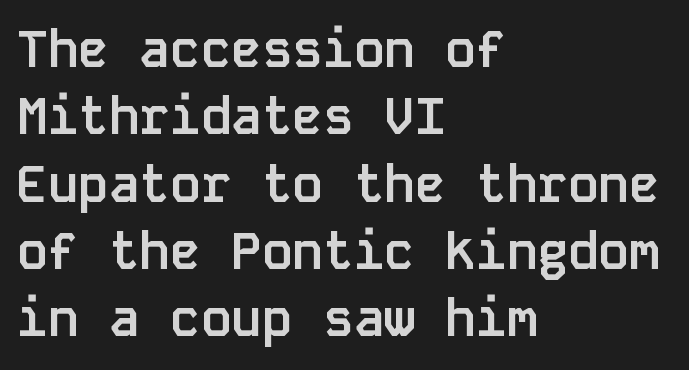
There is no visible air inserted between adjacent glyphs. One glance says typical: line gaps are just what's usual. Italic? Not at all — the glyphs are vertical. Compared with a centered layout, this one pins lines to the left instead.
